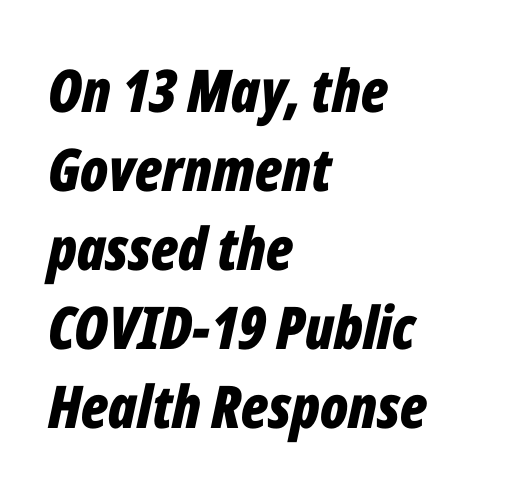
Q: Is the text bold? A: Yes.
Q: Is the text italic (slanted)? A: Yes, it leans right by about 12 degrees.
Q: Is the text underlined? A: No.
Q: How is the paragraph aligned? A: Left-aligned.
Q: Is the spacing between letters normal or unusually wide? A: Normal.
Q: Is the spacing between lines tight, normal or loose? A: Normal.
Q: Width (condensed, normal, or wide)? A: Condensed.
Q: Stroke contrast? A: Low.
Q: x-height? A: Medium.
Q: Monospaced? A: No.
